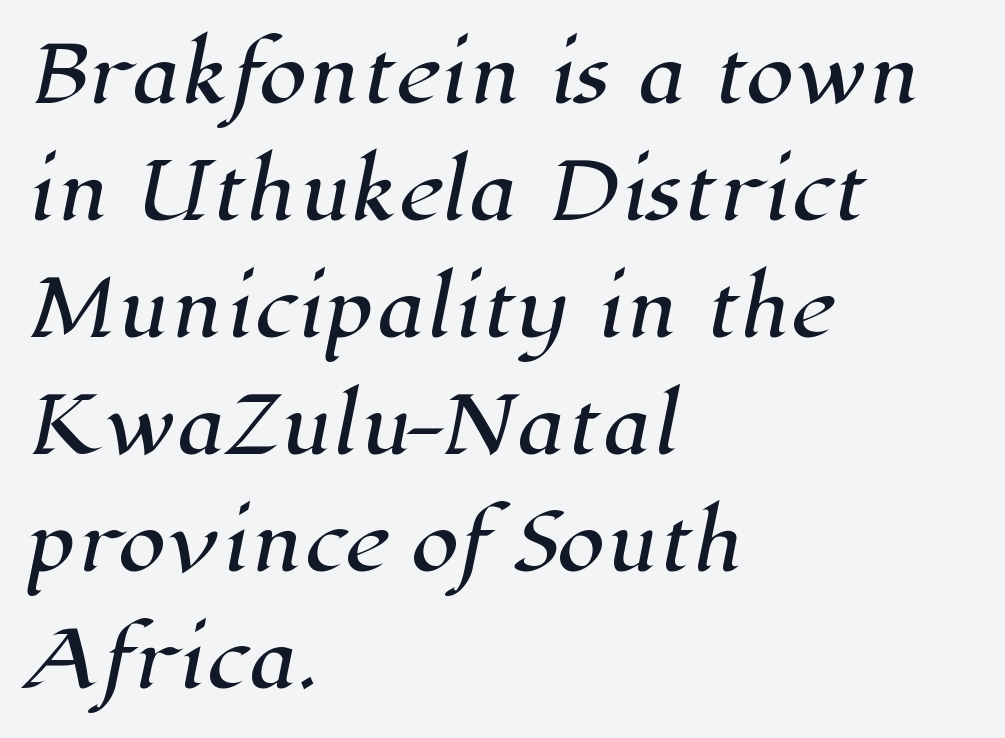
{"serif": "yes", "width": "normal", "stroke_contrast": "high", "x_height": "medium", "monospaced": "no", "underline": "no", "align": "left", "line_spacing": "normal", "line_spacing_ratio": 1.52, "letter_spacing": "normal", "letter_spacing_em": 0.0, "glyph_px": 77}
